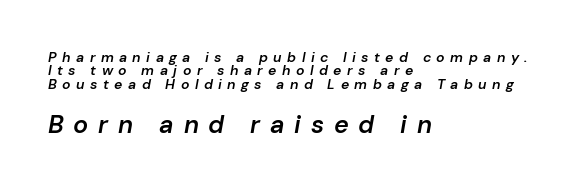
The image shows 25 px text type, italic (leaning right); set left-aligned, tight line spacing (0.96x), unusually wide letter spacing (+0.39 em), not underlined; the second (bottom) block is 1.79x larger.
